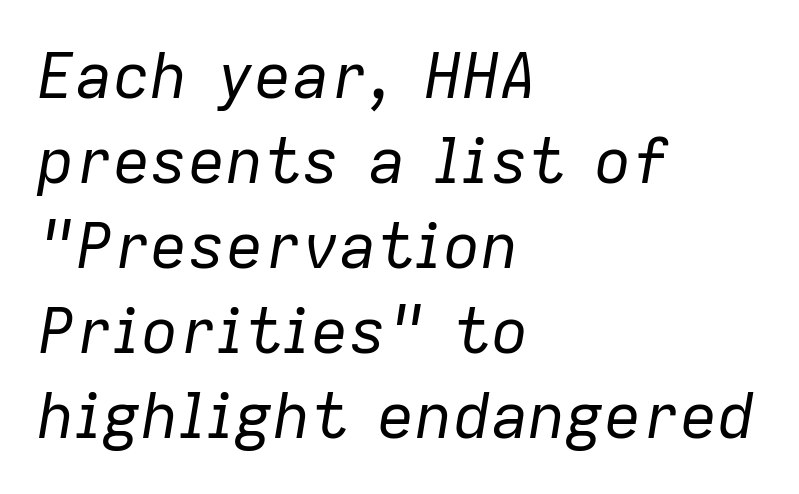
{"italic": "yes", "lean": "right", "slant_degrees": 9, "bold": "no", "weight": "regular", "width": "normal", "stroke_contrast": "low", "x_height": "medium", "monospaced": "no", "underline": "no", "align": "left", "line_spacing": "normal", "line_spacing_ratio": 1.35, "letter_spacing": "normal", "letter_spacing_em": 0.0, "glyph_px": 63}
